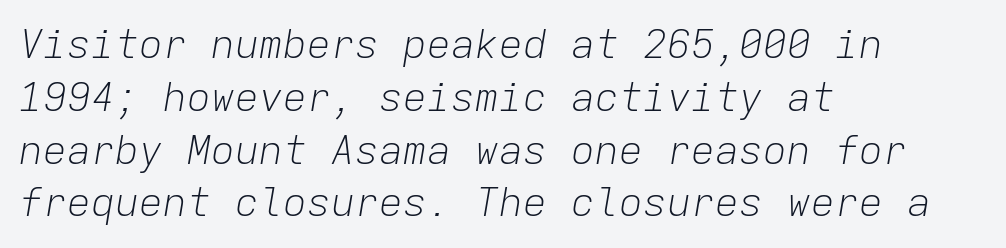
{"italic": "yes", "lean": "right", "slant_degrees": 9, "bold": "no", "weight": "light", "width": "normal", "stroke_contrast": "low", "x_height": "medium", "monospaced": "yes", "underline": "no", "align": "left", "line_spacing": "normal", "line_spacing_ratio": 1.32, "letter_spacing": "normal", "letter_spacing_em": 0.0, "glyph_px": 40}
